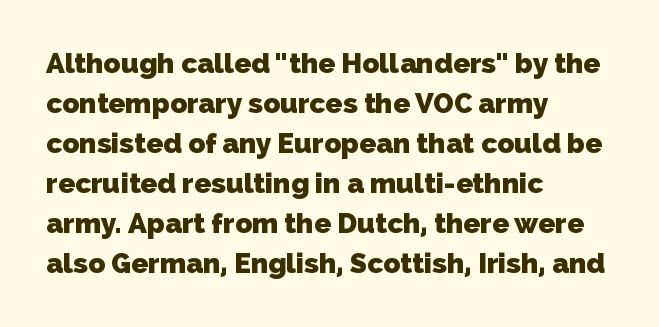
{"serif": "no", "bold": "yes", "weight": "heavy", "width": "normal", "stroke_contrast": "low", "x_height": "medium", "monospaced": "no", "underline": "no", "align": "left", "line_spacing": "normal", "line_spacing_ratio": 1.43, "letter_spacing": "normal", "letter_spacing_em": 0.0, "glyph_px": 28}
